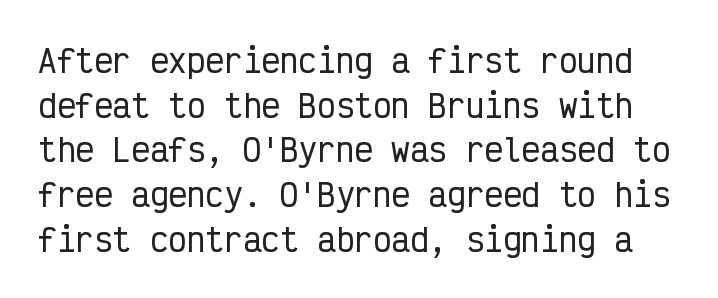
The image shows 31 px condensed sans-serif type, upright, monospaced; set normal line spacing (1.44x), normal letter spacing, not underlined; low stroke contrast and a medium x-height.
